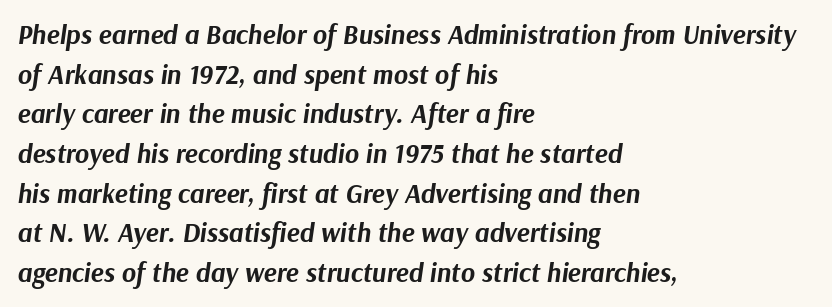
{"italic": "yes", "lean": "right", "slant_degrees": 9, "bold": "yes", "underline": "no", "align": "left", "line_spacing": "normal", "line_spacing_ratio": 1.47, "letter_spacing": "normal", "letter_spacing_em": 0.0, "glyph_px": 27}
